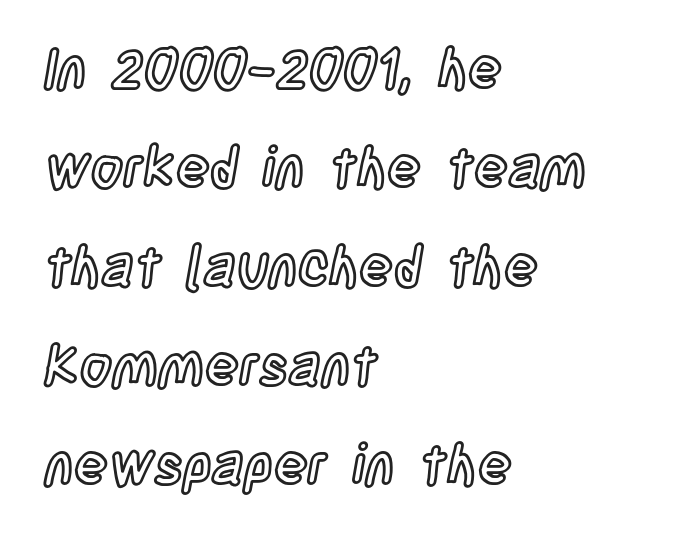
Q: Is the text italic (slanted)? A: Yes.
Q: Is the text underlined? A: No.
Q: How is the paragraph aligned? A: Left-aligned.
Q: Is the spacing between letters normal or unusually wide? A: Normal.
Q: Width (condensed, normal, or wide)? A: Condensed.
Q: x-height? A: Large.
Q: Monospaced? A: No.
